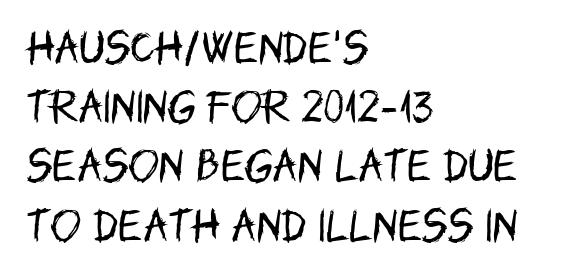
{"serif": "no", "italic": "no", "bold": "no", "weight": "regular", "width": "condensed", "stroke_contrast": "low", "x_height": "large", "monospaced": "no", "underline": "no", "align": "left", "line_spacing": "normal", "line_spacing_ratio": 1.6, "letter_spacing": "normal", "letter_spacing_em": 0.0, "glyph_px": 37}
